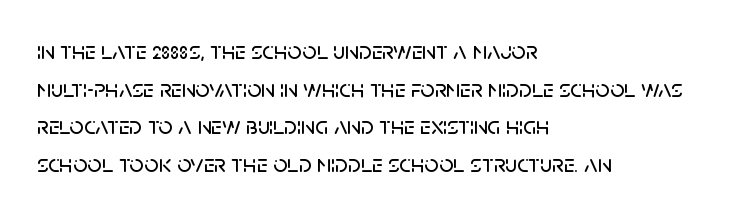
The image shows 25 px text type, upright; set left-aligned, normal line spacing (1.51x), normal letter spacing, not underlined.
